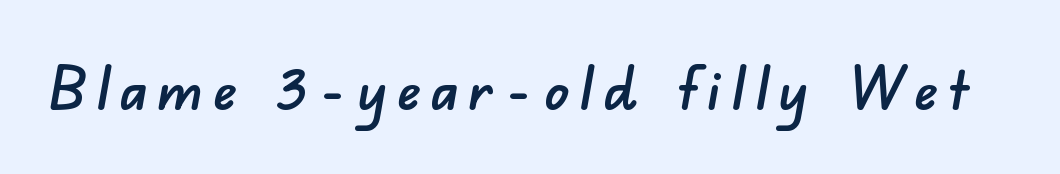
The image shows 60 px sans-serif type; set not underlined; low stroke contrast and a small x-height.
